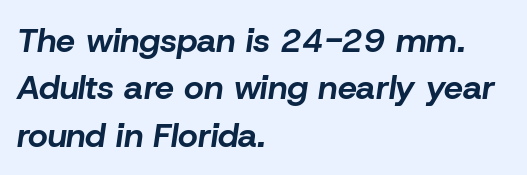
Q: Is the text bold? A: Yes.
Q: Is the text italic (slanted)? A: Yes, it leans right by about 8 degrees.
Q: Is the text underlined? A: No.
Q: How is the paragraph aligned? A: Left-aligned.
Q: Is the spacing between letters normal or unusually wide? A: Normal.
Q: Is the spacing between lines tight, normal or loose? A: Normal.
Q: Width (condensed, normal, or wide)? A: Normal.
Q: Stroke contrast? A: Low.
Q: x-height? A: Medium.
Q: Monospaced? A: No.
